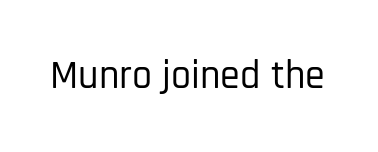
Q: Is the text italic (slanted)? A: No, it is upright.
Q: Is the typeface a serif or a sans-serif typeface? A: Sans-serif.
Q: Is the text underlined? A: No.
Q: Is the spacing between letters normal or unusually wide? A: Normal.
Q: Width (condensed, normal, or wide)? A: Condensed.
Q: Stroke contrast? A: Low.
Q: x-height? A: Large.
Q: Monospaced? A: No.
